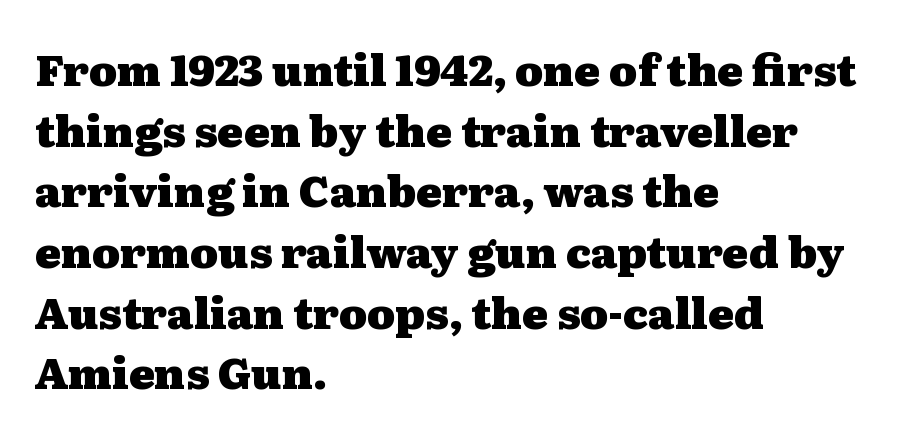
Q: Is the text bold? A: Yes.
Q: Is the text italic (slanted)? A: No, it is upright.
Q: Is the typeface a serif or a sans-serif typeface? A: Serif.
Q: Is the text underlined? A: No.
Q: How is the paragraph aligned? A: Left-aligned.
Q: Is the spacing between letters normal or unusually wide? A: Normal.
Q: Is the spacing between lines tight, normal or loose? A: Normal.
Q: Width (condensed, normal, or wide)? A: Wide.
Q: Stroke contrast? A: Medium.
Q: x-height? A: Medium.
Q: Monospaced? A: No.
